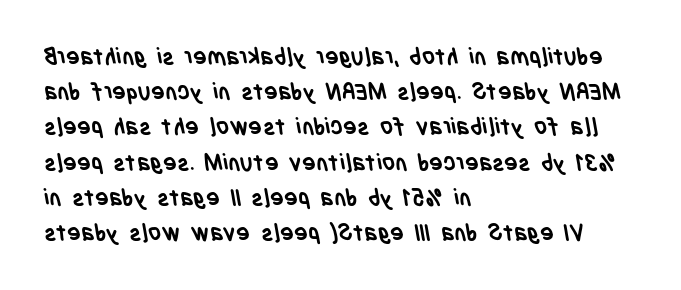
Emphasis by weight is at full strength: bold. The space between consecutive lines is moderate. This rendering uses left alignment, leaving the right contour irregular. Plain, unruled lines of type. Honestly, the letter spacing is just normal — you wouldn't notice it.
